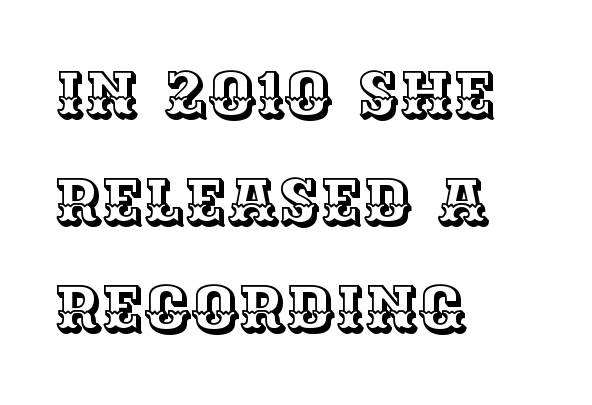
Q: Is the text italic (slanted)? A: No, it is upright.
Q: Is the text underlined? A: No.
Q: How is the paragraph aligned? A: Left-aligned.
Q: Is the spacing between letters normal or unusually wide? A: Normal.
Q: Is the spacing between lines tight, normal or loose? A: Normal.
Q: Width (condensed, normal, or wide)? A: Normal.
Q: x-height? A: Large.
Q: Monospaced? A: No.
